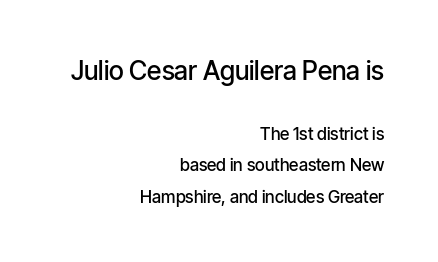
Notice how the stems are strictly vertical — no italics here. Heft: intermediate — a semibold. Typeset ragged left — the right edge is the straight one. The letterforms sit shoulder to shoulder at normal distance. The space directly below the letters is spotless. Size hierarchy here favors the leading block over the trailing one.
